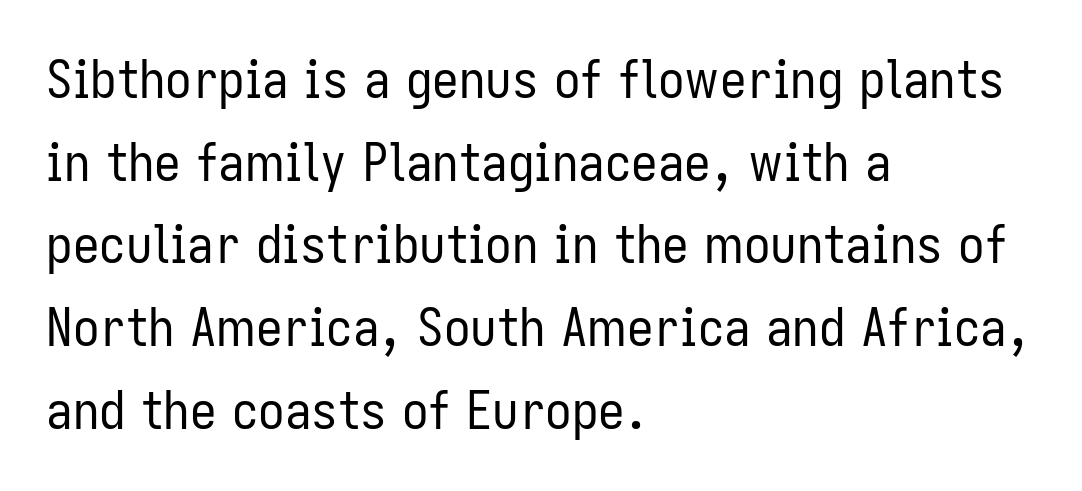
The image shows 53 px regular-weight, condensed sans-serif type, upright; set left-aligned, normal line spacing (1.56x), normal letter spacing, not underlined; low stroke contrast and a medium x-height.
